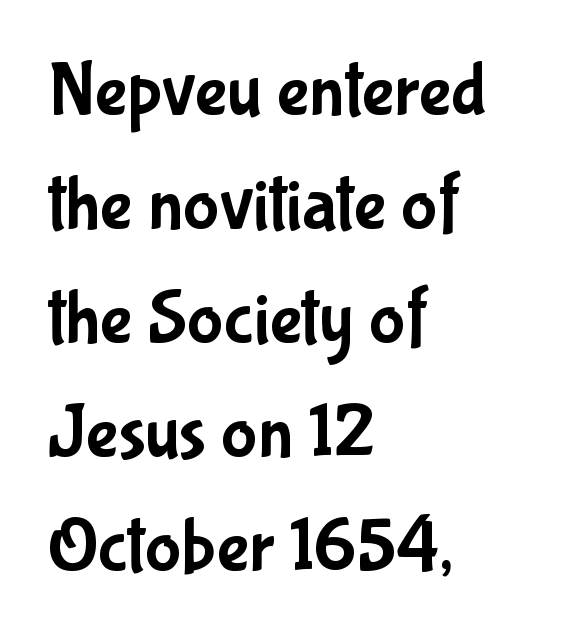
The image shows 76 px condensed sans-serif type, upright; set left-aligned, normal line spacing (1.5x), normal letter spacing, not underlined; low stroke contrast and a medium x-height.
